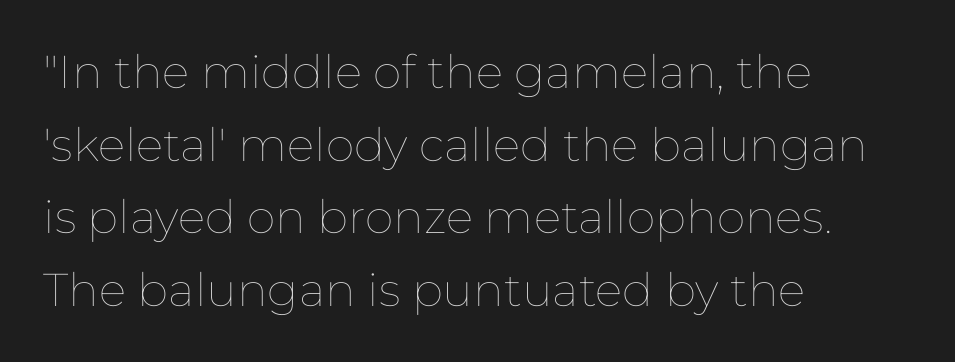
Character widths vary here, with narrow letters taking less room than wide ones. The typeface has the unassuming heft of standard copy or less. Notice how the stems are strictly vertical — no italics here. Observe the ordinary spacing: letters are neighbours, not strangers. The strip under each line holds only bare page. Evenly set lines give the paragraph a standard silhouette.
